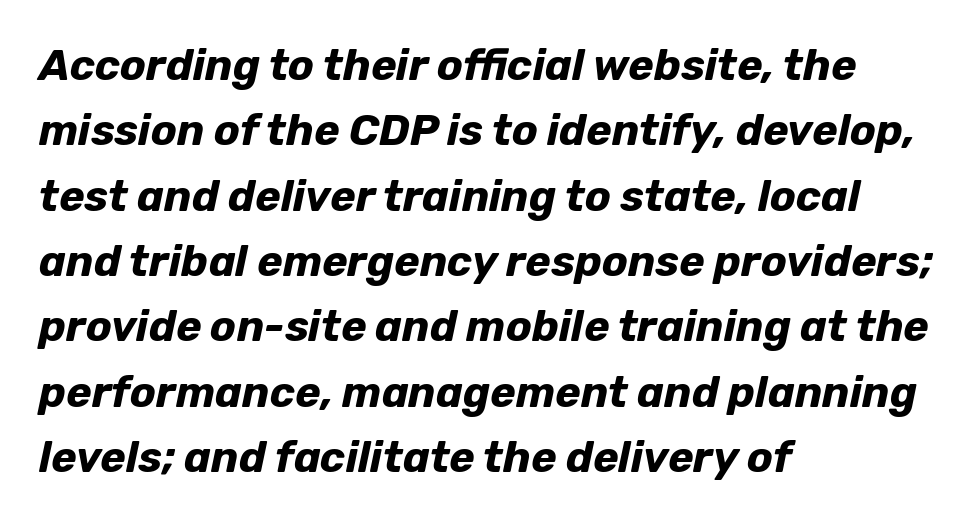
Q: Is the text bold? A: Yes.
Q: Is the text italic (slanted)? A: Yes, it leans right by about 12 degrees.
Q: Is the text underlined? A: No.
Q: How is the paragraph aligned? A: Left-aligned.
Q: Is the spacing between letters normal or unusually wide? A: Normal.
Q: Is the spacing between lines tight, normal or loose? A: Normal.
Q: Width (condensed, normal, or wide)? A: Normal.
Q: Stroke contrast? A: Low.
Q: x-height? A: Medium.
Q: Monospaced? A: No.
